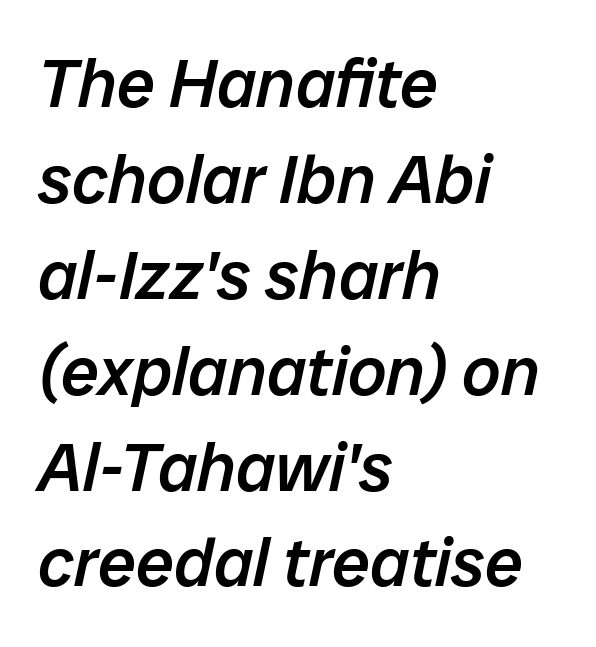
Observe the lean: these are italic letterforms. If you measured baseline to baseline, you'd find a middling distance. Leftover space on each line is placed entirely after the last word. A fair bit of extra ink — the face is semibold, not bold.
